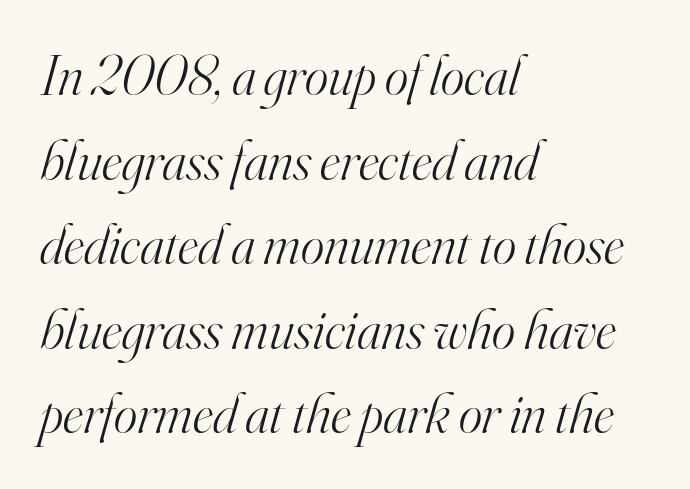
{"serif": "yes", "italic": "yes", "lean": "right", "slant_degrees": 16, "bold": "no", "weight": "light", "width": "normal", "stroke_contrast": "high", "x_height": "small", "monospaced": "no", "underline": "no", "align": "left", "line_spacing": "normal", "line_spacing_ratio": 1.51, "letter_spacing": "normal", "letter_spacing_em": 0.0, "glyph_px": 56}
